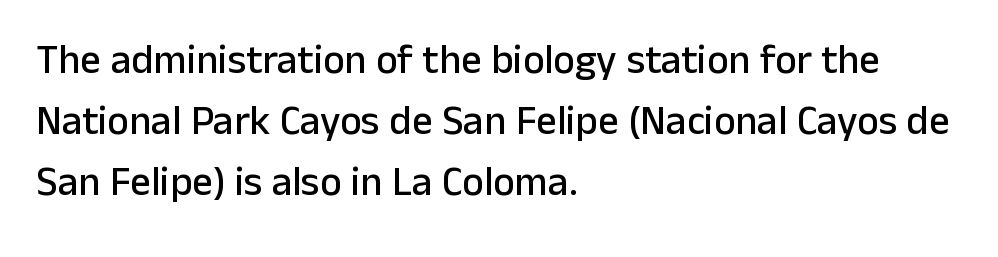
Rendered with straight, roman letterforms. Anything drawn beneath the words? Only blank space. Vertical spacing — default. The typesetter chose a ragged-right arrangement here.
